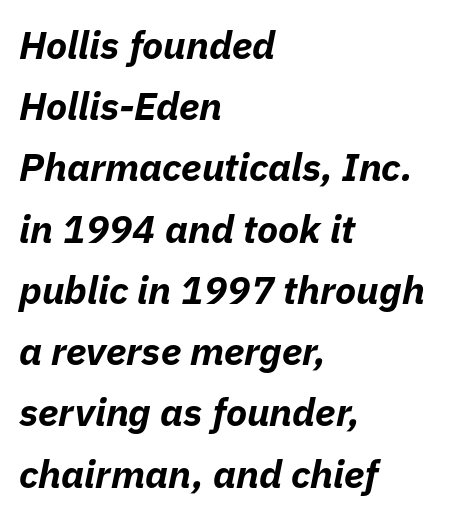
{"italic": "yes", "lean": "right", "slant_degrees": 11, "bold": "yes", "weight": "bold", "width": "normal", "stroke_contrast": "low", "x_height": "medium", "monospaced": "no", "underline": "no", "align": "left", "line_spacing": "normal", "line_spacing_ratio": 1.57, "letter_spacing": "normal", "letter_spacing_em": 0.0, "glyph_px": 39}
